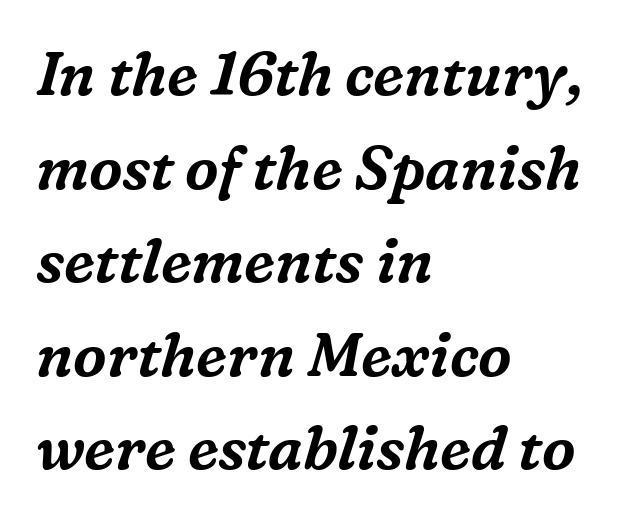
The image shows 60 px serif type, italic (leaning right); set left-aligned, normal line spacing (1.56x), normal letter spacing, not underlined; medium stroke contrast and a medium x-height.
